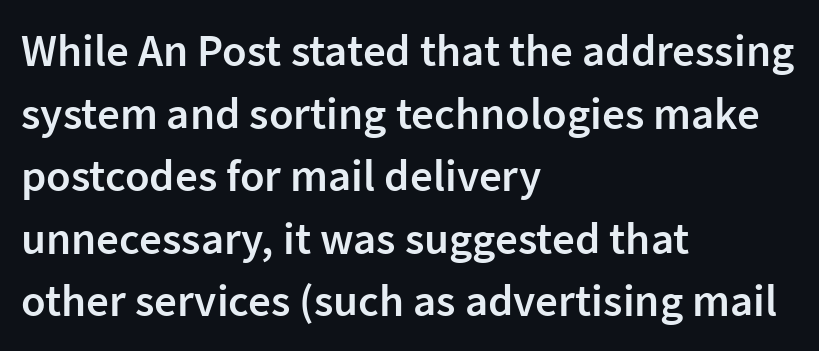
Q: Is the text bold? A: Semi-bold.
Q: Is the text italic (slanted)? A: No, it is upright.
Q: Is the typeface a serif or a sans-serif typeface? A: Sans-serif.
Q: Is the text underlined? A: No.
Q: How is the paragraph aligned? A: Left-aligned.
Q: Is the spacing between letters normal or unusually wide? A: Normal.
Q: Is the spacing between lines tight, normal or loose? A: Normal.
Q: Width (condensed, normal, or wide)? A: Normal.
Q: Stroke contrast? A: Low.
Q: x-height? A: Medium.
Q: Monospaced? A: No.
